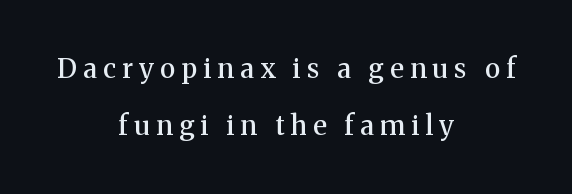
The image shows 27 px text type, upright; set centered, loose line spacing (2.11x), unusually wide letter spacing (+0.23 em), not underlined.
